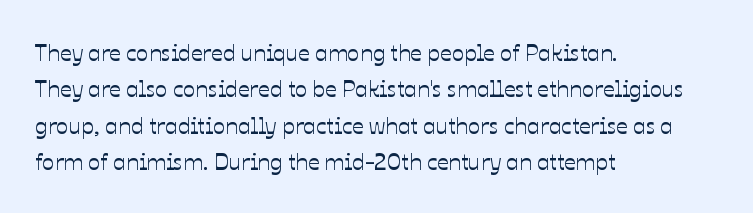
Style check: upright. Honestly, the letter spacing is just normal — you wouldn't notice it. Short and long lines alike share a common starting point at left. Any mark beneath the type? The region is blank. Interline gaps are of average width in this sample.
